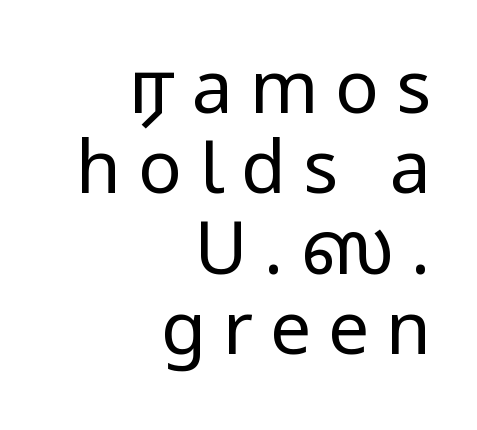
Here the designer chose a conventional face with non-uniform glyph widths. The type family on display is of the sans-serif kind. The baseline area is clear. Heaviness? Minimal to ordinary, like unemphasized prose. Rows of type sit shoulder to shoulder in the vertical direction.
